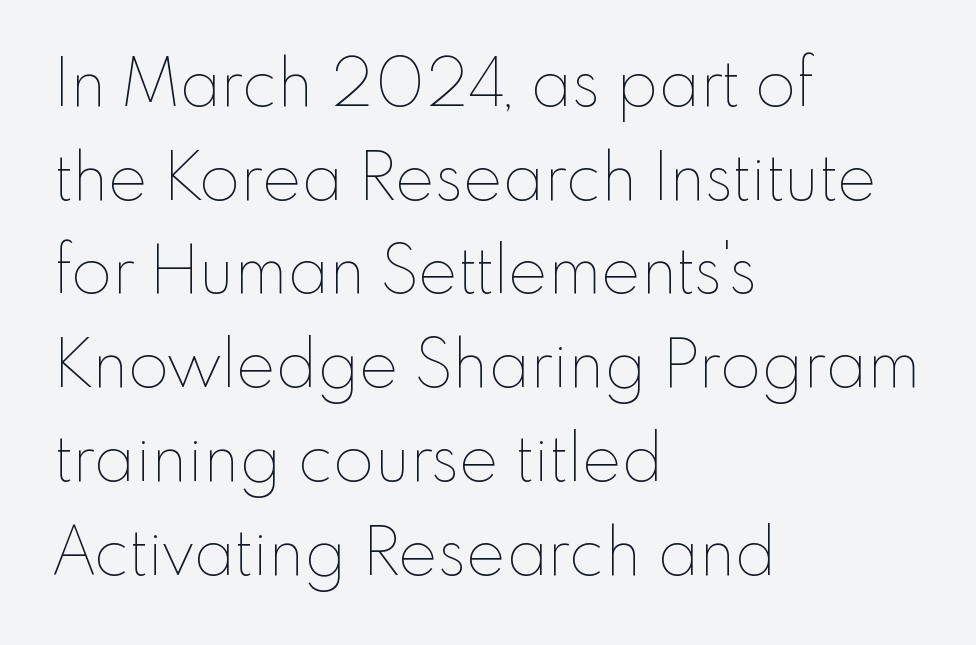
{"italic": "no", "bold": "no", "weight": "thin", "width": "normal", "stroke_contrast": "low", "x_height": "small", "monospaced": "no", "underline": "no", "align": "left", "line_spacing": "normal", "line_spacing_ratio": 1.42, "letter_spacing": "normal", "letter_spacing_em": 0.0, "glyph_px": 66}
